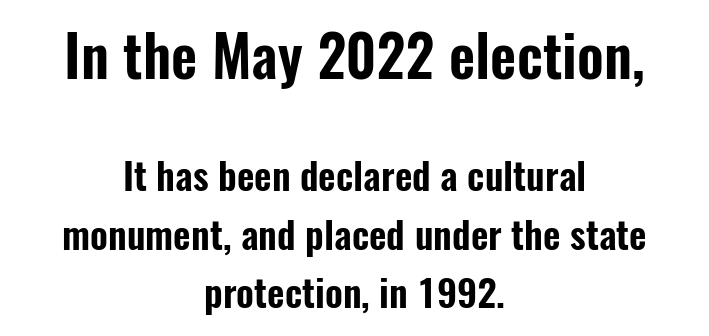
The lettering stays uniformly vertical, giving the passage a roman look. Reading down the column, the eye jumps a familiar distance to each next line. Varying glyph widths throughout — classic text-font behaviour. Students, note that the glyphs here touch the page at normal intervals.
